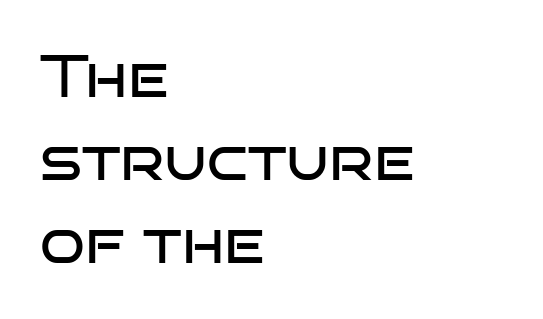
{"serif": "no", "italic": "no", "bold": "no", "weight": "regular", "width": "wide", "stroke_contrast": "low", "x_height": "large", "monospaced": "no", "underline": "no", "align": "left", "line_spacing": "normal", "line_spacing_ratio": 1.41, "letter_spacing": "normal", "letter_spacing_em": 0.0, "glyph_px": 59}
